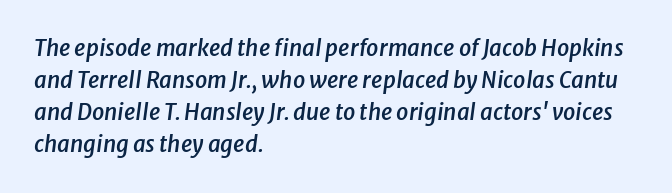
The image shows 22 px text type, italic (leaning right); set left-aligned, normal line spacing (1.46x), normal letter spacing, not underlined.
